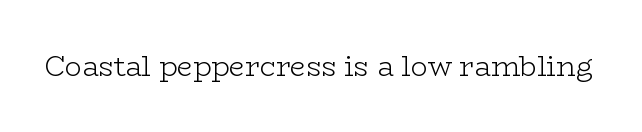
This rendering leaves character spacing at its baseline value. Just letters on the line, the space beneath them empty. The strokes are not fattened; the text isn't bold. When letters stand straight like this, we call the style roman or upright. Check where the strokes stop: tiny serifs finish them off.
